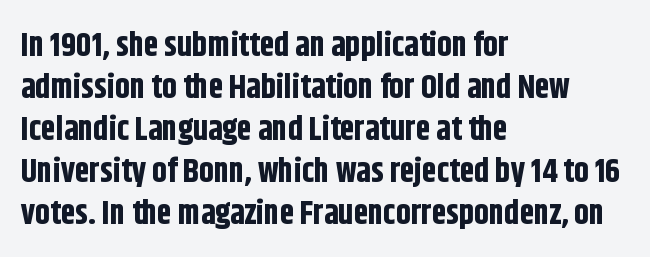
Q: Is the text bold? A: Yes.
Q: Is the text italic (slanted)? A: No, it is upright.
Q: Is the typeface a serif or a sans-serif typeface? A: Sans-serif.
Q: Is the text underlined? A: No.
Q: How is the paragraph aligned? A: Left-aligned.
Q: Is the spacing between letters normal or unusually wide? A: Normal.
Q: Is the spacing between lines tight, normal or loose? A: Normal.
Q: Width (condensed, normal, or wide)? A: Condensed.
Q: Stroke contrast? A: Low.
Q: x-height? A: Large.
Q: Monospaced? A: No.
